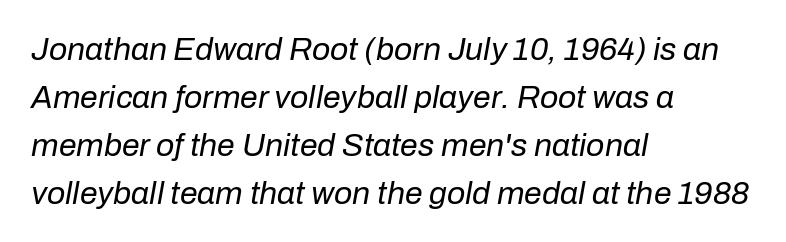
Horizontally, the lines are justified to the leading edge only. Caption: standard tracking, unaltered. One glance says typical: line gaps are just what's usual. The letters are slanted; this is an italic face.
